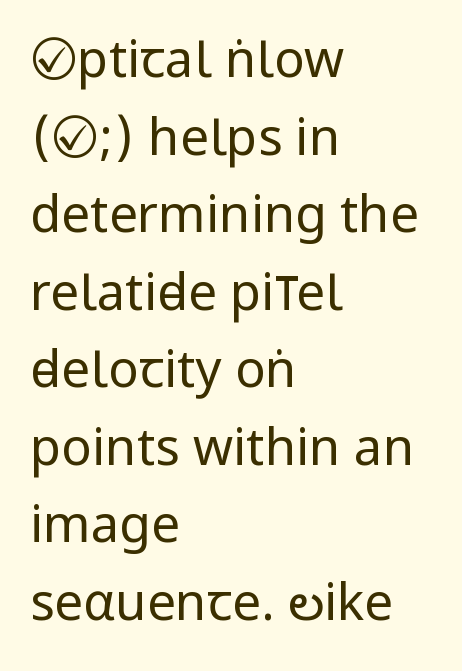
{"serif": "no", "italic": "no", "bold": "no", "weight": "regular", "width": "condensed", "stroke_contrast": "low", "underline": "no", "align": "left", "line_spacing": "normal", "line_spacing_ratio": 1.52, "letter_spacing": "normal", "letter_spacing_em": 0.0, "glyph_px": 51}
